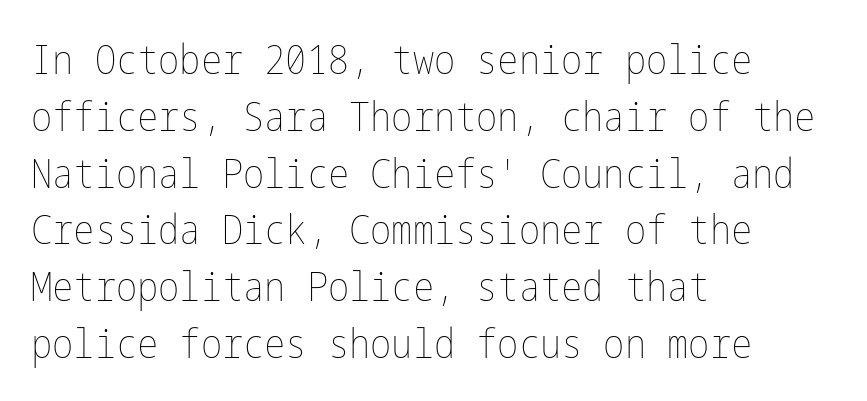
{"italic": "no", "bold": "no", "weight": "thin", "width": "condensed", "stroke_contrast": "low", "x_height": "medium", "underline": "no", "align": "left", "line_spacing": "normal", "line_spacing_ratio": 1.42, "letter_spacing": "normal", "letter_spacing_em": 0.0, "glyph_px": 40}
